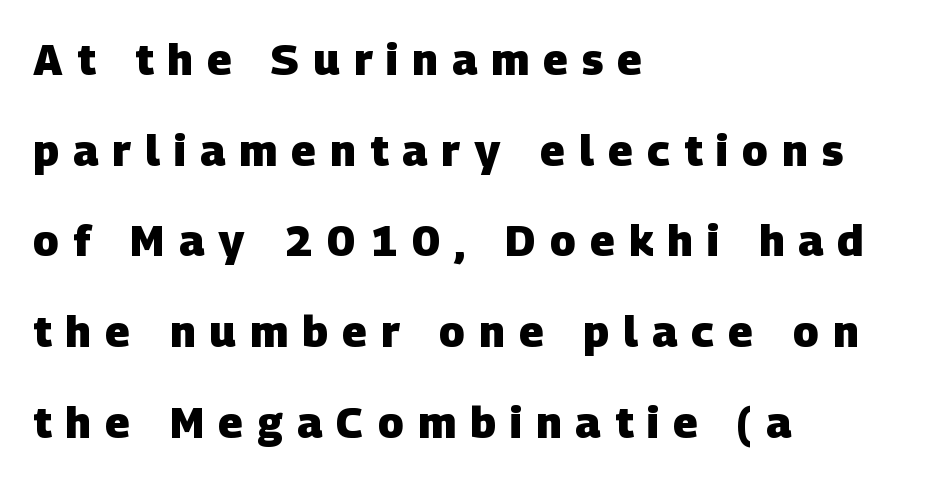
The image shows 43 px heavy sans-serif type; set left-aligned, loose line spacing (2.11x), unusually wide letter spacing (+0.33 em), not underlined; low stroke contrast and a large x-height.
